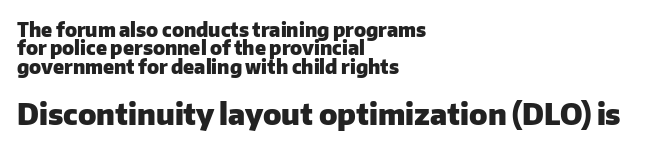
No extra tracking has been applied to these lines. Small over large — that's the arrangement of the two blocks here. Visually the block forms a straight wall on the left and a jagged coastline on the right. Italic? Not at all — the glyphs are vertical. The characters look thick and weighty, a clear bold. You could not count columns in this text — the font is proportionally spaced.
